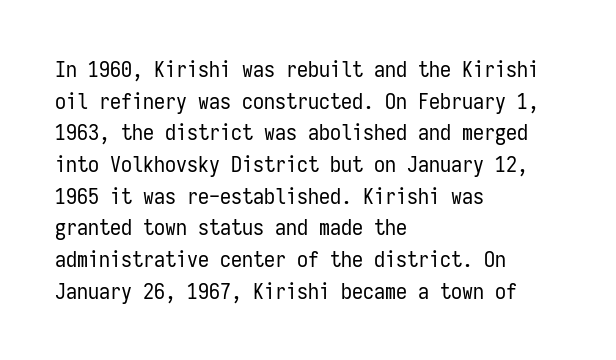
{"italic": "no", "bold": "no", "underline": "no", "align": "left", "line_spacing": "normal", "line_spacing_ratio": 1.44, "letter_spacing": "normal", "letter_spacing_em": 0.0, "glyph_px": 22}
